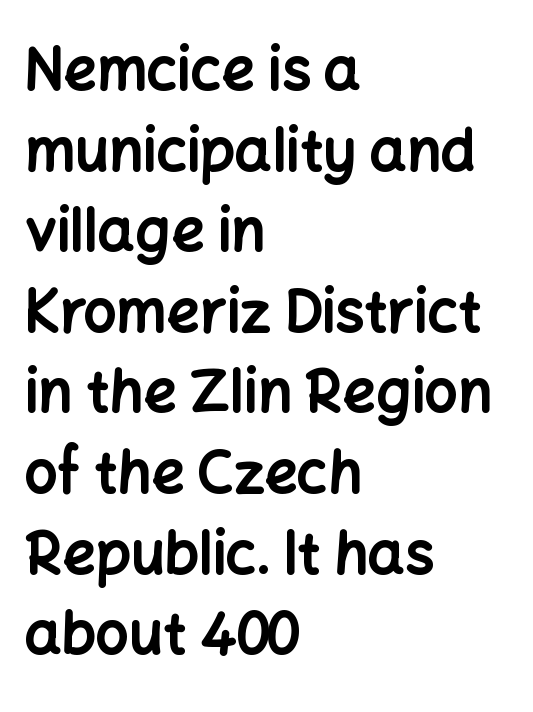
The image shows 58 px bold sans-serif type, upright; set left-aligned, normal line spacing (1.39x), normal letter spacing, not underlined; low stroke contrast and a medium x-height.
